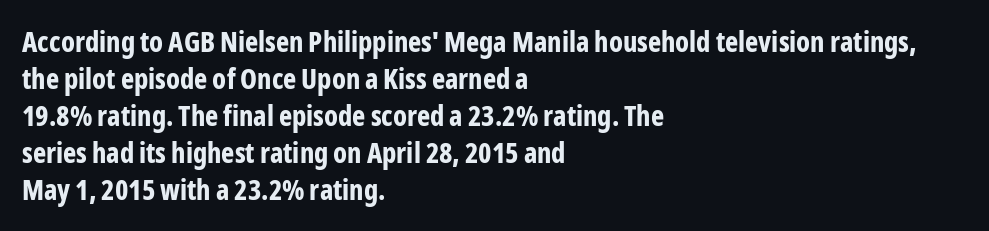
The image shows 28 px bold, condensed sans-serif type, upright; set left-aligned, normal line spacing (1.32x), normal letter spacing, not underlined; low stroke contrast and a medium x-height.
